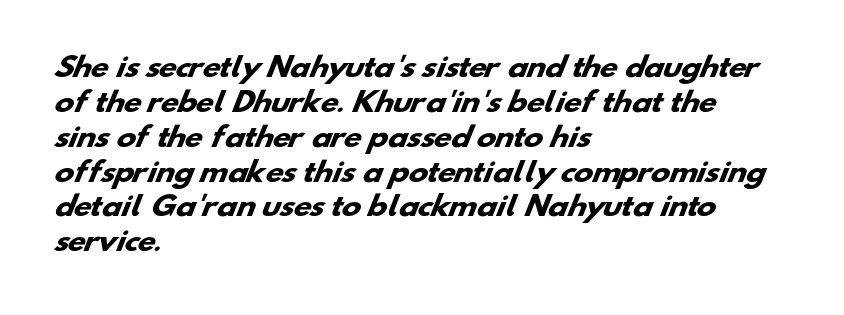
Q: Is the text bold? A: Yes.
Q: Is the text underlined? A: No.
Q: How is the paragraph aligned? A: Left-aligned.
Q: Is the spacing between letters normal or unusually wide? A: Normal.
Q: Is the spacing between lines tight, normal or loose? A: Normal.
